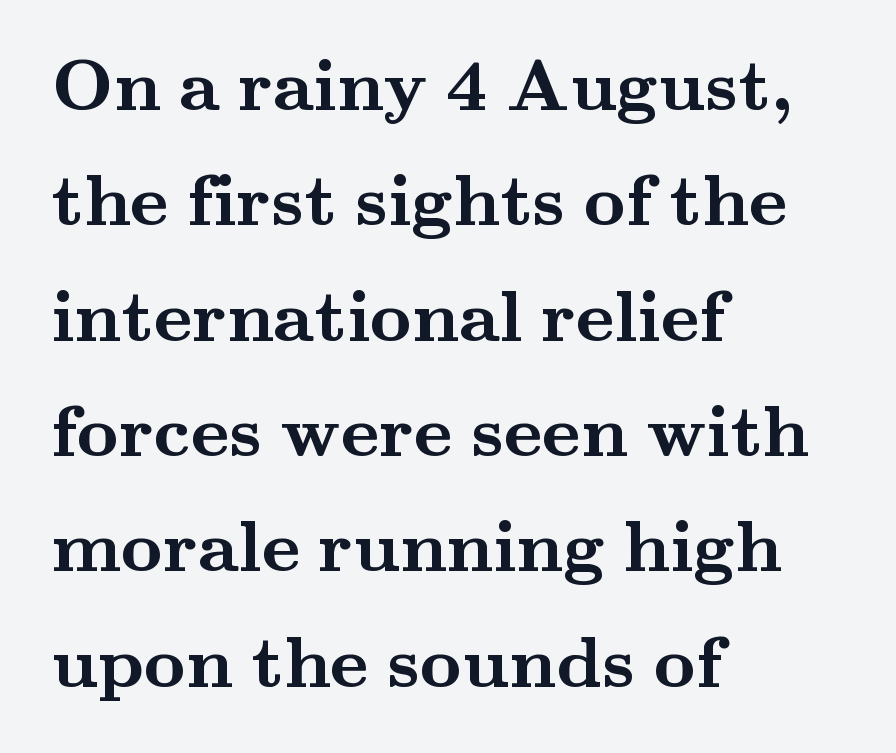
{"serif": "yes", "italic": "no", "bold": "yes", "weight": "semibold", "width": "wide", "stroke_contrast": "medium", "x_height": "small", "monospaced": "no", "underline": "no", "align": "left", "line_spacing": "normal", "line_spacing_ratio": 1.58, "letter_spacing": "normal", "letter_spacing_em": 0.0, "glyph_px": 73}
